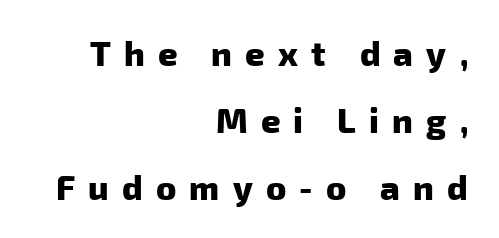
The rendering uses natural spacing where letterforms have individual widths. The passage shown has open, widely tracked lettering throughout. The characters display no serif detailing; their extremities are plain. A clean baseline with only descenders dipping below it. The designer dialed line spacing up above the default.
